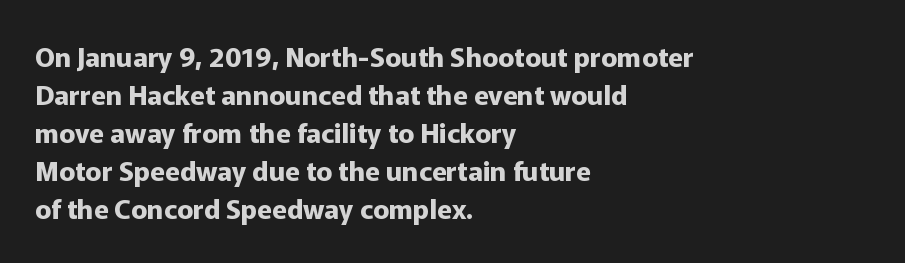
Nothing unusual about the tracking: characters are spaced as the font intends. Glance below the letters and you will spot only blank space. Designer's note — italics off, roman on. Alignment: flush left.
